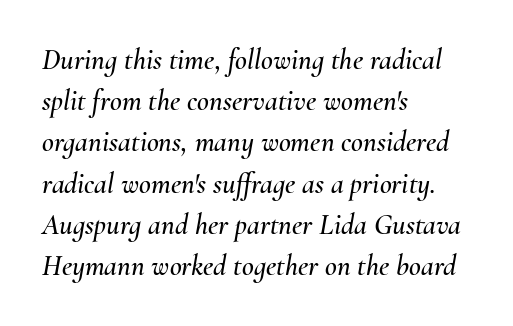
Q: Is the text italic (slanted)? A: Yes, it leans right by about 10 degrees.
Q: Is the text underlined? A: No.
Q: How is the paragraph aligned? A: Left-aligned.
Q: Is the spacing between letters normal or unusually wide? A: Normal.
Q: Is the spacing between lines tight, normal or loose? A: Normal.
Q: Width (condensed, normal, or wide)? A: Normal.
Q: Stroke contrast? A: Medium.
Q: x-height? A: Small.
Q: Monospaced? A: No.
